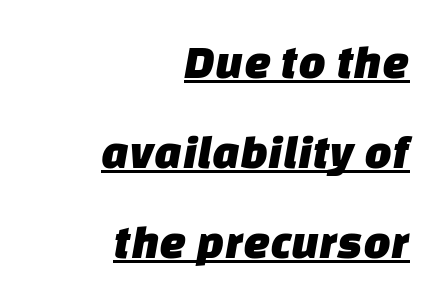
A flush-right, rag-left setting is used for this passage. Each word holds together tightly as a unit, with standard inter-letter gaps. A rule runs beneath these lines of type. Think of a printed novel: that variable character pitch is what you see here. A sans-serif font was chosen for this passage.
